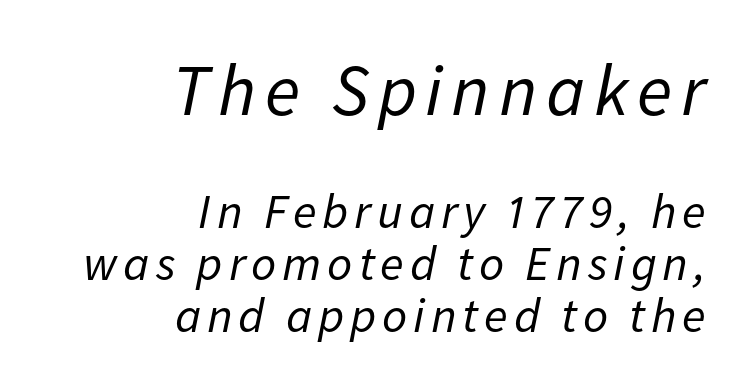
Q: Is the text bold? A: No.
Q: Is the text italic (slanted)? A: Yes, it leans right by about 11 degrees.
Q: Is the text underlined? A: No.
Q: How is the paragraph aligned? A: Right-aligned.
Q: Is the spacing between lines tight, normal or loose? A: Tight.
Q: Which block of text is set in a larger size, the first (top) or the second (bottom)? A: The first (top) one.
Q: Width (condensed, normal, or wide)? A: Normal.
Q: Stroke contrast? A: Low.
Q: x-height? A: Medium.
Q: Monospaced? A: No.
